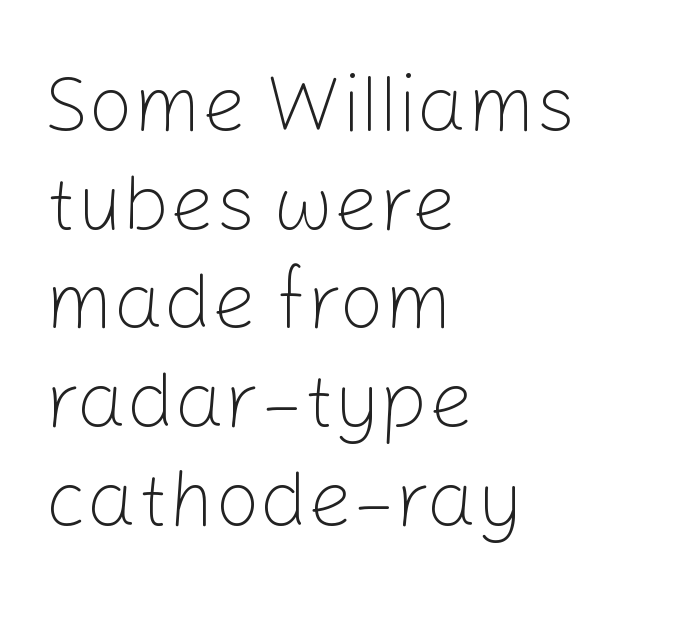
{"serif": "no", "italic": "no", "bold": "no", "weight": "light", "width": "normal", "stroke_contrast": "low", "x_height": "medium", "monospaced": "no", "underline": "no", "align": "left", "line_spacing": "normal", "line_spacing_ratio": 1.25, "letter_spacing": "normal", "letter_spacing_em": 0.0, "glyph_px": 79}
